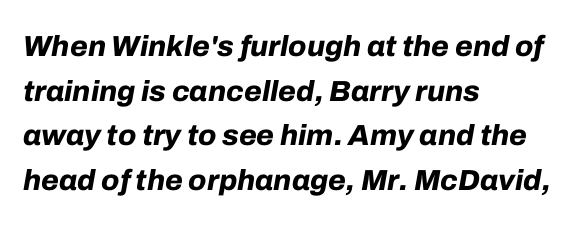
Quick note: italic. Tracking here is standard; glyphs follow each other at the usual distance. Notice how the passage keeps a crisp vertical edge on the left only. Bold? Absolutely — the strokes are thick and heavy. You could not count columns in this text — the font is proportionally spaced. Lines of text with bare space underneath.
